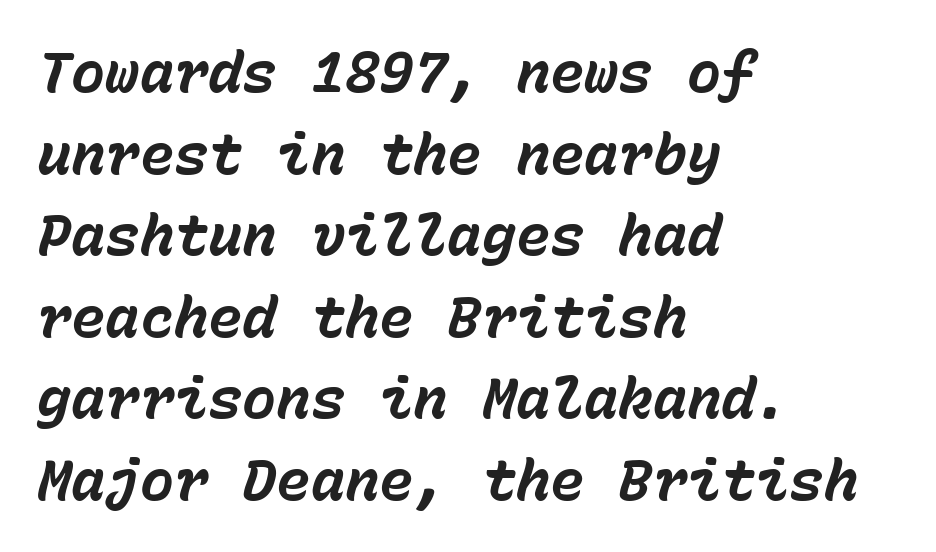
The image shows 57 px bold type, italic (leaning right), monospaced; set left-aligned, normal line spacing (1.43x), normal letter spacing, not underlined; low stroke contrast and a medium x-height.
